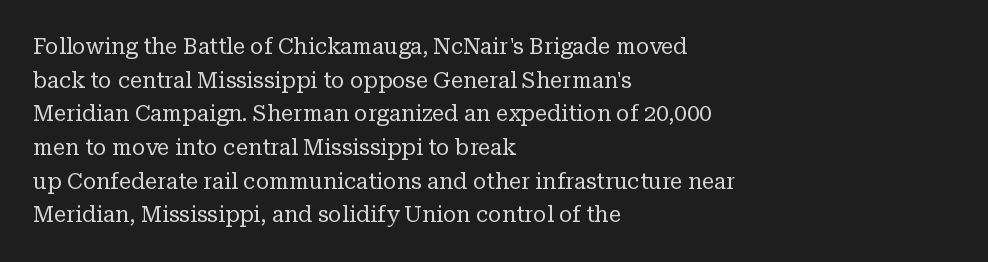
Q: Is the text bold? A: No.
Q: Is the text italic (slanted)? A: No, it is upright.
Q: Is the text underlined? A: No.
Q: How is the paragraph aligned? A: Left-aligned.
Q: Is the spacing between letters normal or unusually wide? A: Normal.
Q: Is the spacing between lines tight, normal or loose? A: Normal.
